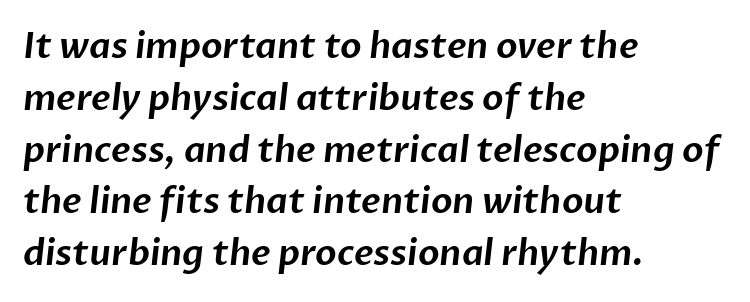
Q: Is the typeface a serif or a sans-serif typeface? A: Sans-serif.
Q: Is the text underlined? A: No.
Q: How is the paragraph aligned? A: Left-aligned.
Q: Is the spacing between letters normal or unusually wide? A: Normal.
Q: Is the spacing between lines tight, normal or loose? A: Normal.
Q: Width (condensed, normal, or wide)? A: Normal.
Q: Stroke contrast? A: Low.
Q: x-height? A: Medium.
Q: Monospaced? A: No.
